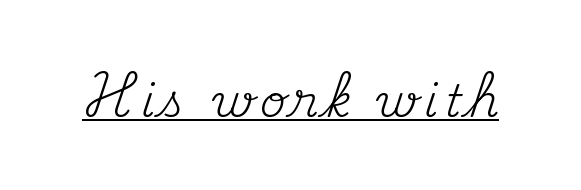
{"serif": "yes", "bold": "no", "weight": "regular", "width": "normal", "stroke_contrast": "medium", "x_height": "small", "monospaced": "no", "underline": "yes", "glyph_px": 45}
